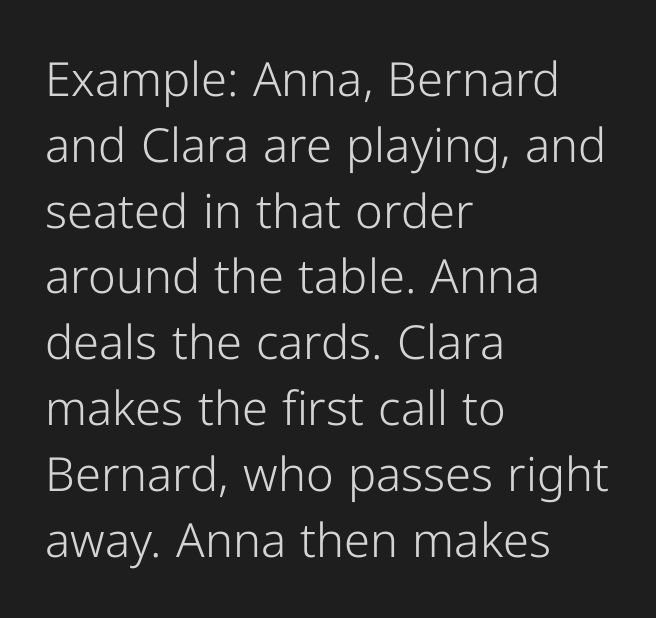
The image shows 47 px light sans-serif type, upright; set left-aligned, normal line spacing (1.4x), normal letter spacing, not underlined; low stroke contrast and a medium x-height.
